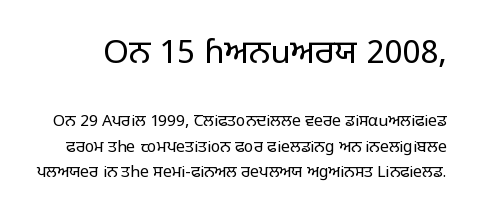
The image shows 33 px regular-weight sans-serif type, upright; set normal line spacing (1.6x), normal letter spacing, not underlined; the first (top) block is 2.06x larger; low stroke contrast and a large x-height.
